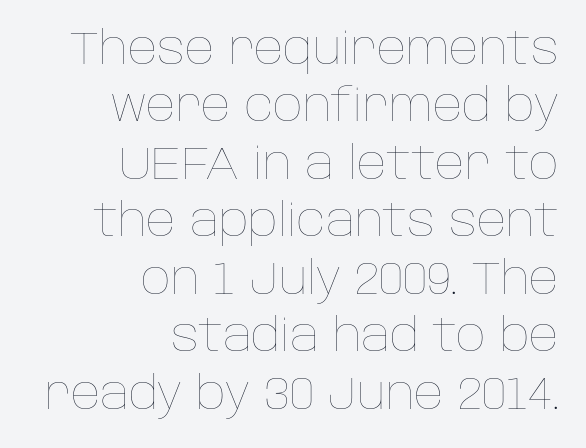
Q: Is the text bold? A: No.
Q: Is the text italic (slanted)? A: No, it is upright.
Q: Is the text underlined? A: No.
Q: How is the paragraph aligned? A: Right-aligned.
Q: Is the spacing between letters normal or unusually wide? A: Normal.
Q: Is the spacing between lines tight, normal or loose? A: Normal.
Q: Width (condensed, normal, or wide)? A: Normal.
Q: Stroke contrast? A: Low.
Q: x-height? A: Large.
Q: Monospaced? A: No.
